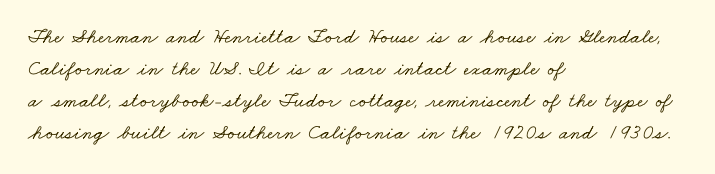
Quick note: interline space is typical. If you drew a ruler down the left edge, every line would touch it. Here the glyphs are tracked normally, forming tight word shapes. Words float on clear page, feet unadorned.
